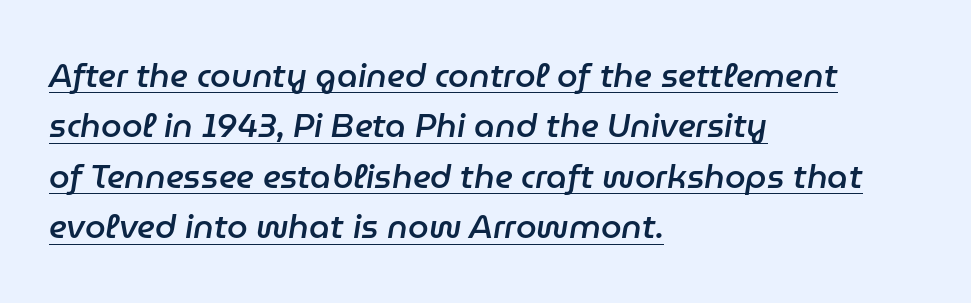
The image shows 33 px semibold type, italic (leaning right); set left-aligned, normal line spacing (1.53x), normal letter spacing, underlined; low stroke contrast and a medium x-height.
